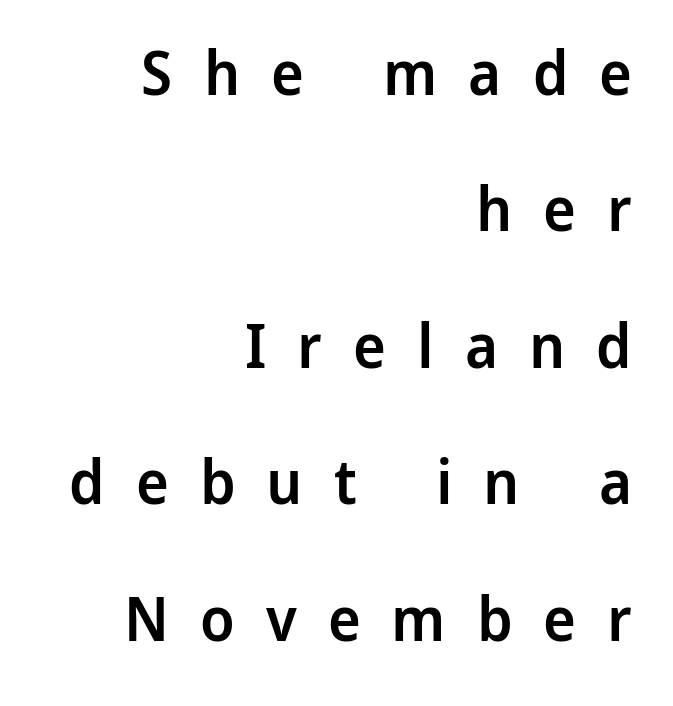
This is sans-serif lettering, the kind often seen on screens and signage. What's the leading like? Stretched, with rows far apart. This sample is right-justified, so line beginnings fall wherever the words allow. Each word looks stretched out because of the extra space between its letters.
